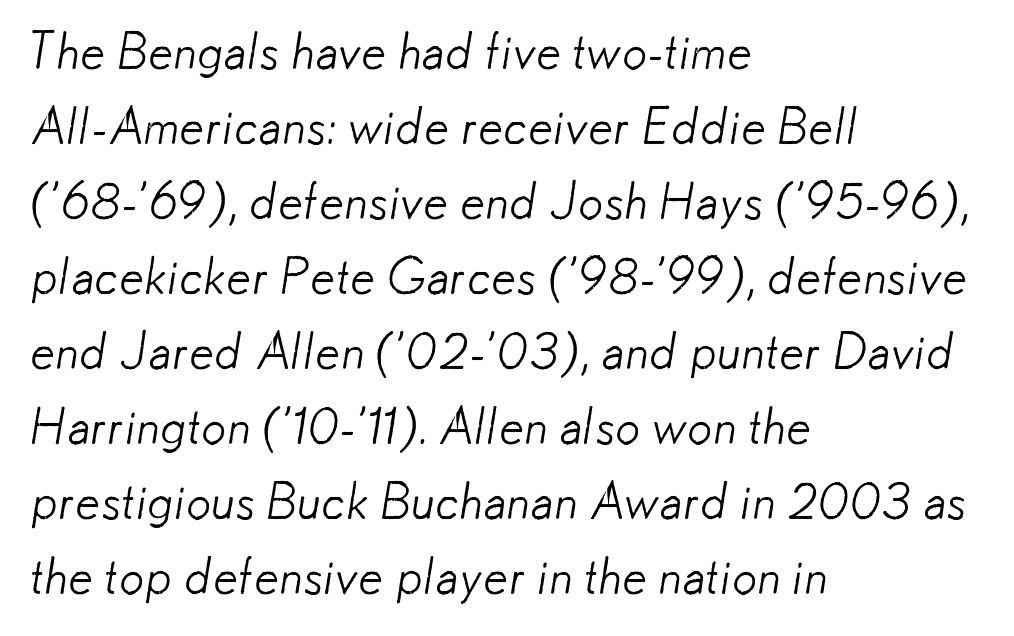
The image shows 50 px light sans-serif type; set left-aligned, normal line spacing (1.5x), normal letter spacing, not underlined; low stroke contrast and a small x-height.
